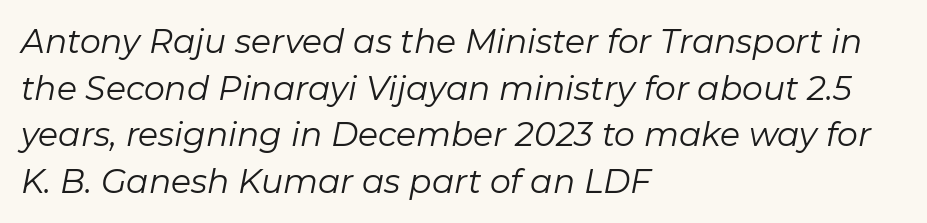
The image shows 33 px regular-weight type, italic (leaning right); set left-aligned, normal line spacing (1.41x), normal letter spacing, not underlined; low stroke contrast and a medium x-height.
